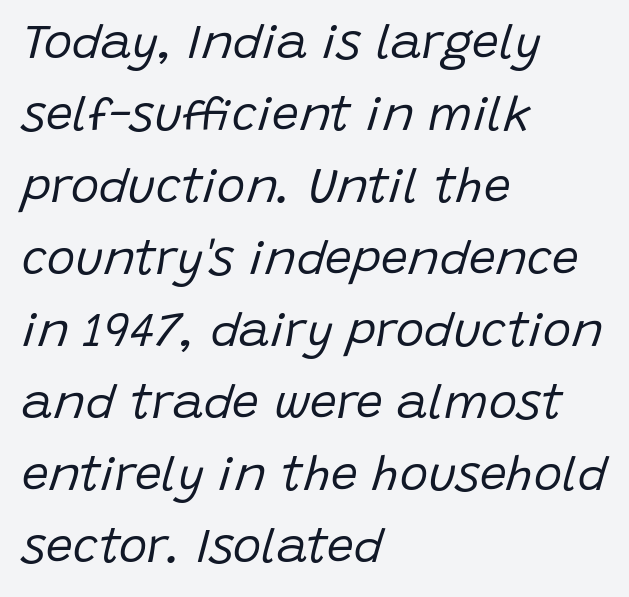
Type without underlining. The leading is moderate, giving the passage an even texture. The face used here is proportionally spaced, like ordinary book or web type. On a weight scale, this lands at 450 or below.
